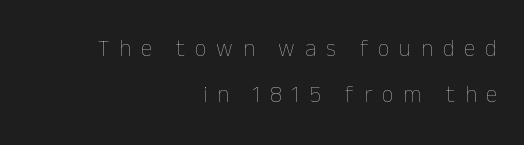
{"italic": "no", "bold": "no", "underline": "no", "align": "right", "line_spacing": "loose", "line_spacing_ratio": 2.02, "letter_spacing": "wide", "letter_spacing_em": 0.43, "glyph_px": 23}
